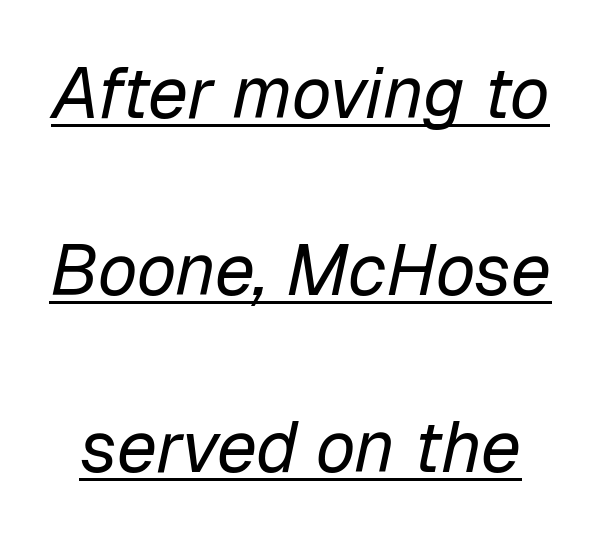
The image shows 72 px regular-weight type, italic (leaning right); set loose line spacing (2.46x), normal letter spacing, underlined; low stroke contrast and a medium x-height.
